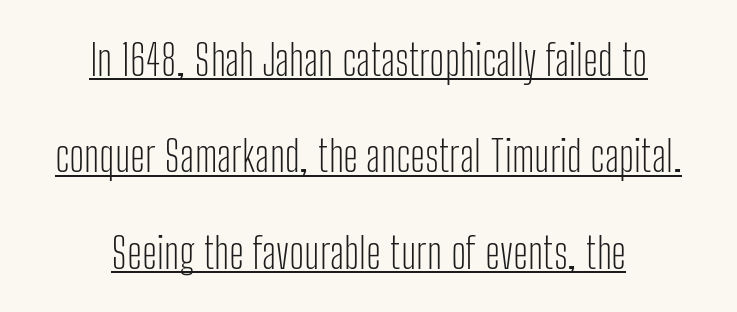
The rendering keeps characters at their native spacing. The passage is arranged like a title page — every line centered. Quick note: not italic, upright. Typographically, this falls in the sans-serif category. The face used here appears with an underline applied.
